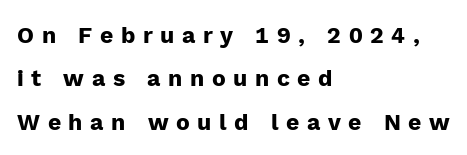
Notice how thick the strokes are: this is what a full bold looks like. The strip under each line holds only bare page. Here the glyphs are tracked loosely, breaking word shapes into spaced letters. The typography opts for an upright posture over an oblique one.
